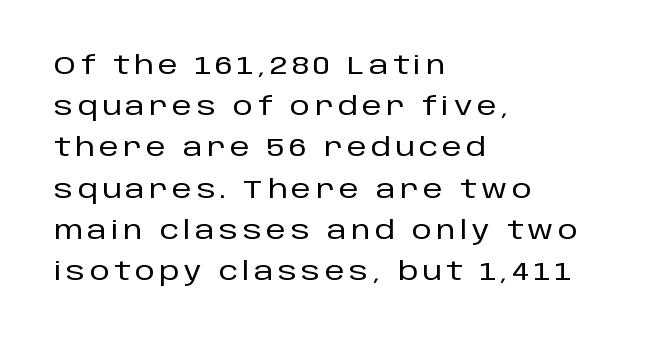
Q: Is the text italic (slanted)? A: No, it is upright.
Q: Is the text underlined? A: No.
Q: How is the paragraph aligned? A: Left-aligned.
Q: Is the spacing between lines tight, normal or loose? A: Normal.
